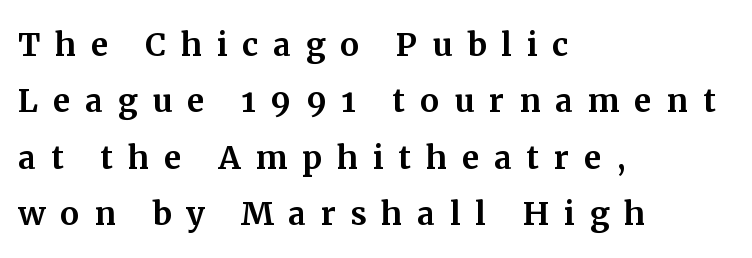
{"serif": "yes", "italic": "no", "width": "normal", "stroke_contrast": "medium", "x_height": "medium", "monospaced": "no", "underline": "no", "align": "left", "line_spacing": "normal", "line_spacing_ratio": 1.31, "letter_spacing": "wide", "letter_spacing_em": 0.34, "glyph_px": 43}
